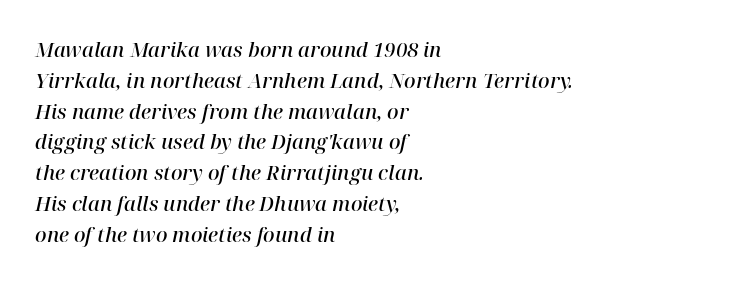
The image shows 20 px text type, italic (leaning right); set left-aligned, normal line spacing (1.54x), normal letter spacing, not underlined.
